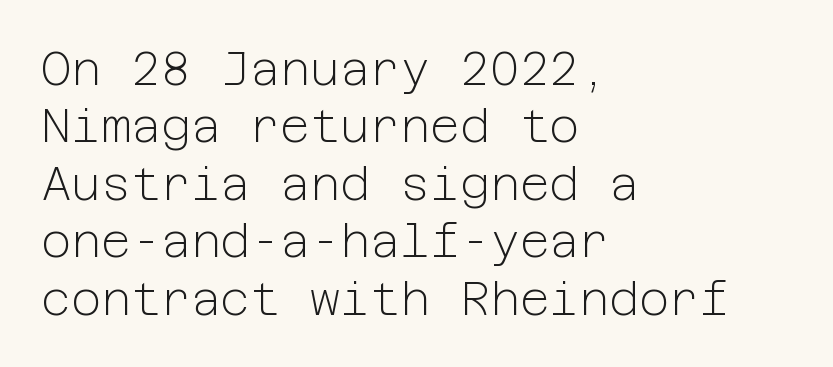
Q: Is the text bold? A: No.
Q: Is the text italic (slanted)? A: No, it is upright.
Q: Is the typeface a serif or a sans-serif typeface? A: Sans-serif.
Q: Is the text underlined? A: No.
Q: How is the paragraph aligned? A: Left-aligned.
Q: Is the spacing between letters normal or unusually wide? A: Normal.
Q: Is the spacing between lines tight, normal or loose? A: Normal.
Q: Width (condensed, normal, or wide)? A: Normal.
Q: Stroke contrast? A: Low.
Q: x-height? A: Medium.
